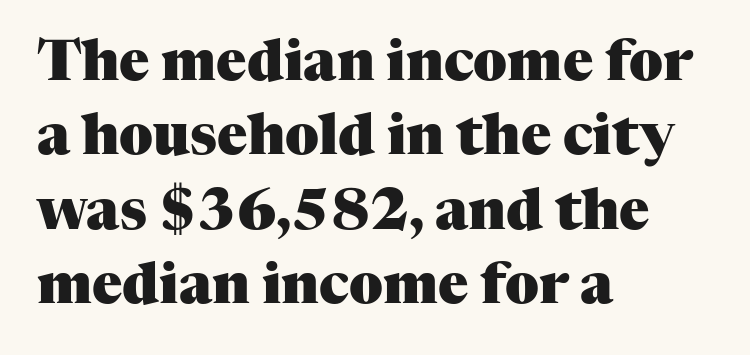
Q: Is the text bold? A: Yes.
Q: Is the text italic (slanted)? A: No, it is upright.
Q: Is the typeface a serif or a sans-serif typeface? A: Serif.
Q: Is the text underlined? A: No.
Q: How is the paragraph aligned? A: Left-aligned.
Q: Is the spacing between letters normal or unusually wide? A: Normal.
Q: Is the spacing between lines tight, normal or loose? A: Normal.
Q: Width (condensed, normal, or wide)? A: Normal.
Q: Stroke contrast? A: Medium.
Q: x-height? A: Medium.
Q: Monospaced? A: No.
